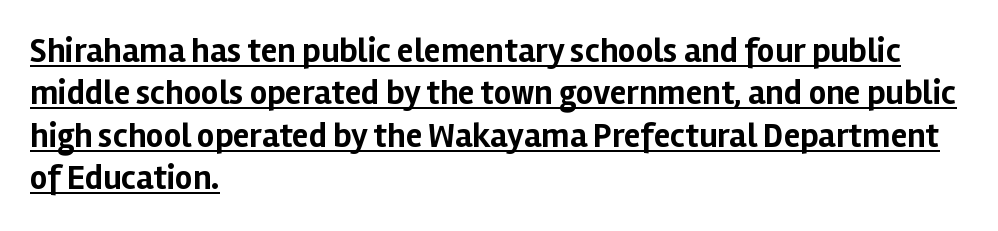
The image shows 34 px bold sans-serif type, upright; set left-aligned, normal line spacing (1.25x), normal letter spacing, underlined; low stroke contrast and a medium x-height.
